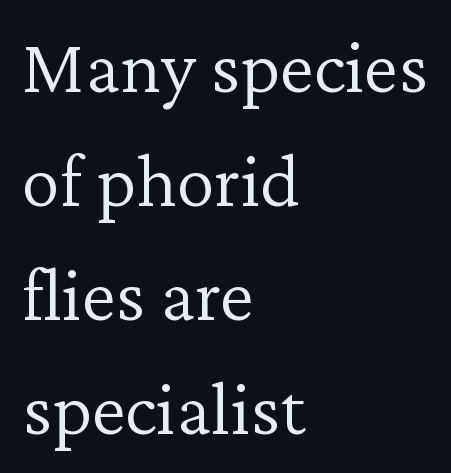
Leading: standard. Only glyphs here, with clear space below each row. The horizontal fit of the characters is conventional and even. This reads as an unemphasized weight, regular at the heaviest. Is the block centered? No — it sits flush against the left margin. These lines were composed using upright roman letters.
